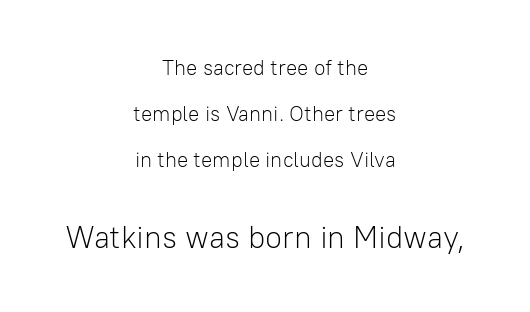
Q: Is the text bold? A: No.
Q: Is the text italic (slanted)? A: No, it is upright.
Q: Is the typeface a serif or a sans-serif typeface? A: Sans-serif.
Q: Is the text underlined? A: No.
Q: How is the paragraph aligned? A: Centered.
Q: Is the spacing between letters normal or unusually wide? A: Normal.
Q: Is the spacing between lines tight, normal or loose? A: Loose.
Q: Which block of text is set in a larger size, the first (top) or the second (bottom)? A: The second (bottom) one.
Q: Width (condensed, normal, or wide)? A: Normal.
Q: Stroke contrast? A: Low.
Q: x-height? A: Medium.
Q: Monospaced? A: No.
